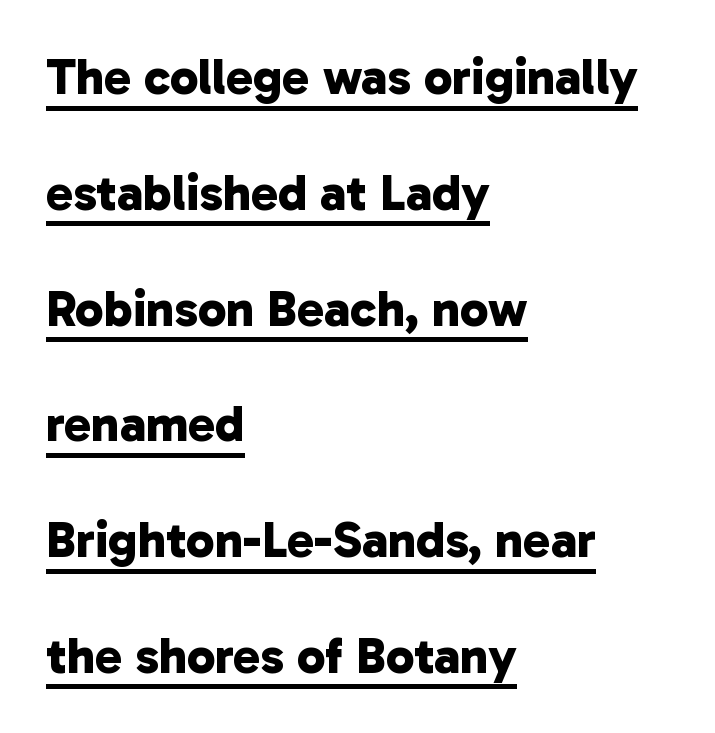
The image shows 51 px bold sans-serif type; set left-aligned, loose line spacing (2.27x), normal letter spacing, underlined; low stroke contrast and a medium x-height.
